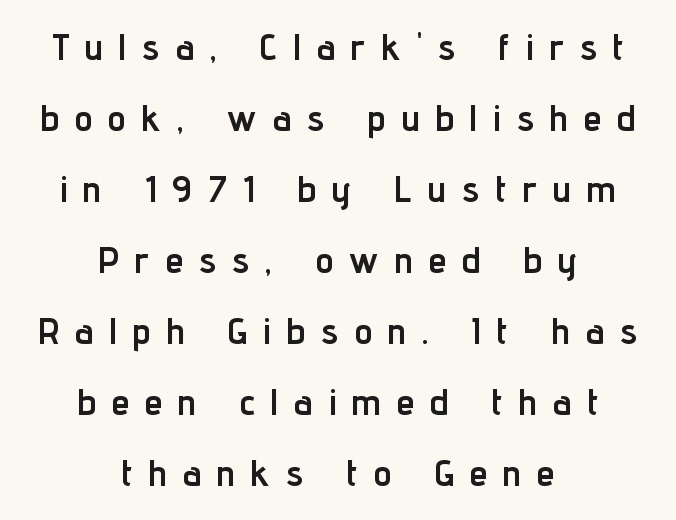
The image shows 36 px semibold, condensed sans-serif type, upright; set centered, loose line spacing (1.97x), unusually wide letter spacing (+0.45 em), not underlined; low stroke contrast and a medium x-height.
